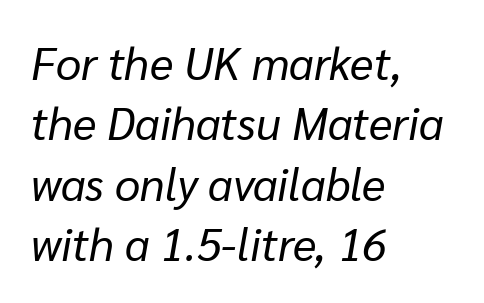
The image shows 45 px regular-weight type, italic (leaning right); set left-aligned, normal line spacing (1.34x), normal letter spacing, not underlined; low stroke contrast and a medium x-height.
